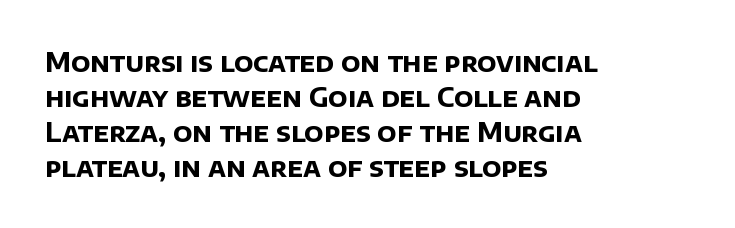
Honestly, there is no underline to notice here at all. Every letter is thick-stroked: bold, no question. Horizontal bands of white between lines are of average thickness. The typesetter chose a ragged-right arrangement here. Honestly, the letter spacing is just normal — you wouldn't notice it.
